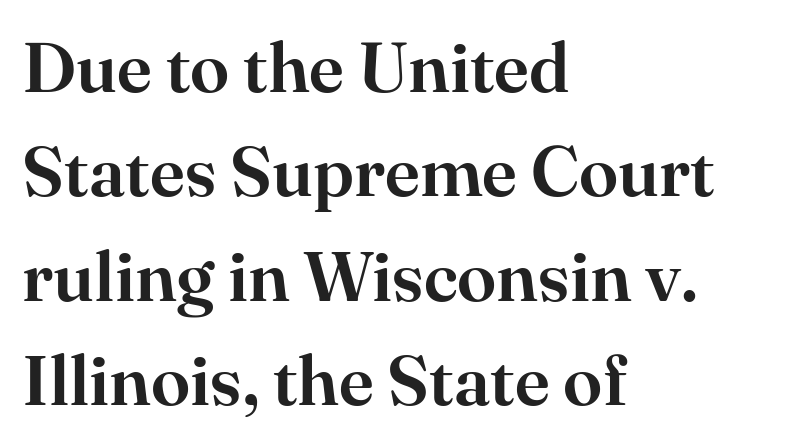
The image shows 71 px serif type, upright; set left-aligned, normal line spacing (1.47x), normal letter spacing, not underlined; high stroke contrast and a small x-height.
